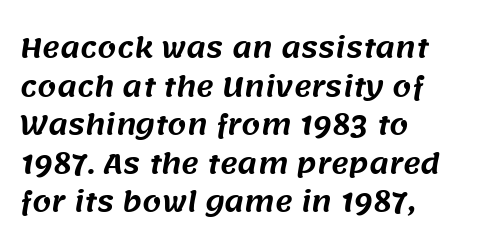
{"underline": "no", "align": "left", "line_spacing": "normal", "line_spacing_ratio": 1.43, "letter_spacing": "normal", "letter_spacing_em": 0.0, "glyph_px": 27}
